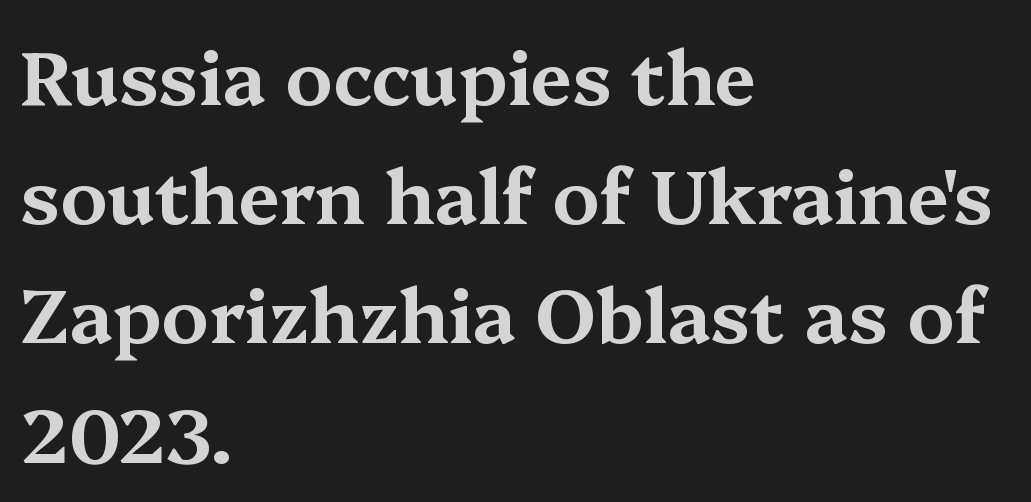
The image shows 75 px wide serif type, upright; set left-aligned, normal line spacing (1.59x), normal letter spacing, not underlined; medium stroke contrast and a medium x-height.
